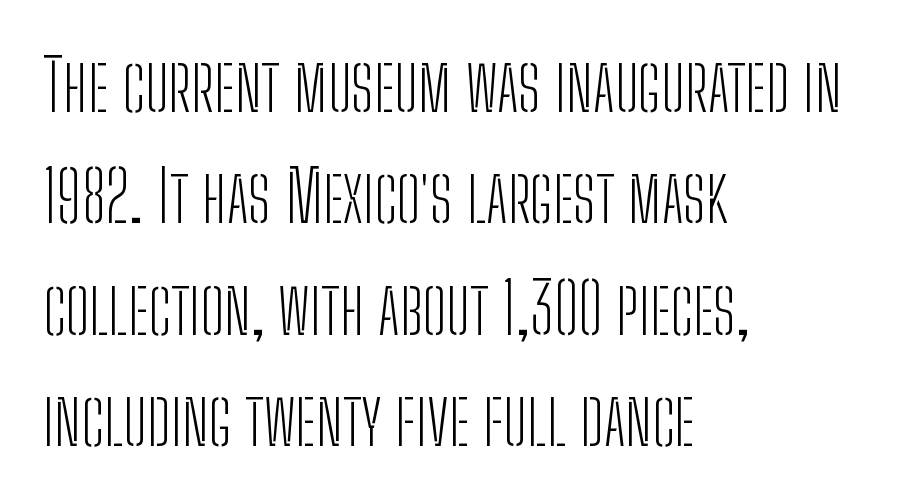
To sum up the face: it is a sans, with no serifs. Nope, not italic — everything's standing straight. Honestly, the row spacing looks completely unremarkable. The rag falls on the right side of this text block.
